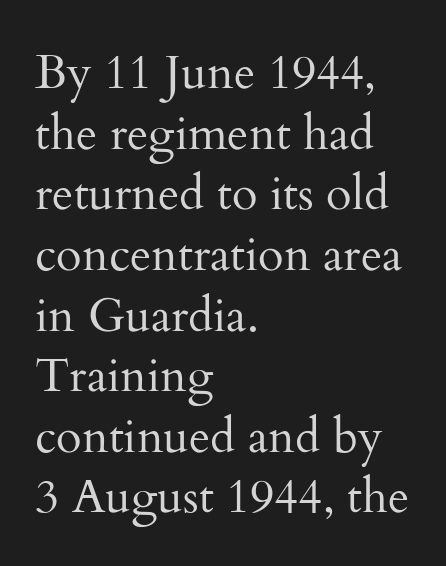
The image shows 47 px regular-weight serif type, upright; set left-aligned, normal line spacing (1.29x), normal letter spacing, not underlined; medium stroke contrast and a small x-height.
